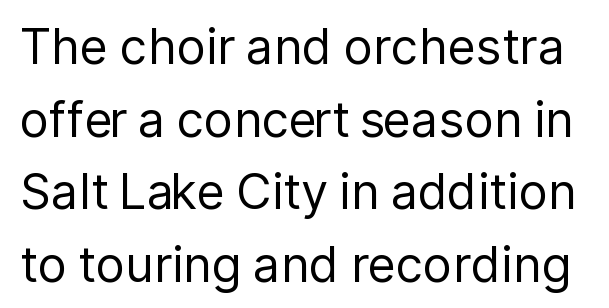
The image shows 49 px regular-weight sans-serif type, upright; set normal line spacing (1.48x), normal letter spacing, not underlined; low stroke contrast and a medium x-height.
